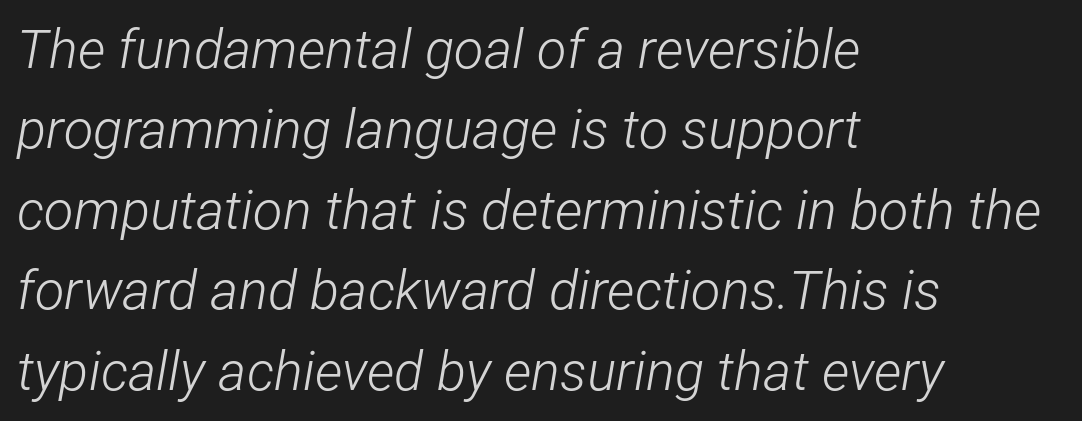
{"italic": "yes", "lean": "right", "slant_degrees": 12, "bold": "no", "weight": "light", "width": "condensed", "stroke_contrast": "low", "x_height": "medium", "monospaced": "no", "underline": "no", "align": "left", "line_spacing": "normal", "line_spacing_ratio": 1.49, "letter_spacing": "normal", "letter_spacing_em": 0.0, "glyph_px": 54}
